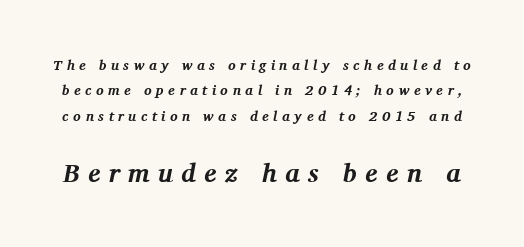
Q: Is the text bold? A: Yes.
Q: Is the text italic (slanted)? A: Yes, it leans right by about 11 degrees.
Q: Is the text underlined? A: No.
Q: Is the spacing between letters normal or unusually wide? A: Unusually wide.
Q: Which block of text is set in a larger size, the first (top) or the second (bottom)? A: The second (bottom) one.
